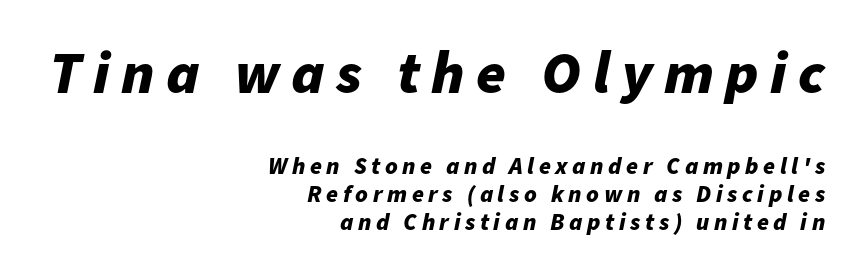
The image shows 60 px bold type, italic (leaning right); set right-aligned, line spacing 1.17x, not underlined; the first (top) block is 2.5x larger; low stroke contrast and a medium x-height.
